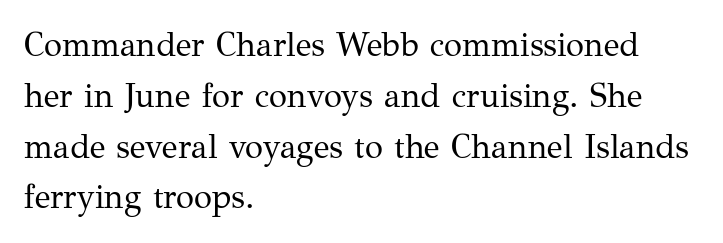
{"serif": "yes", "italic": "no", "bold": "no", "weight": "regular", "width": "normal", "stroke_contrast": "medium", "x_height": "medium", "monospaced": "no", "underline": "no", "align": "left", "line_spacing": "normal", "line_spacing_ratio": 1.54, "letter_spacing": "normal", "letter_spacing_em": 0.0, "glyph_px": 33}
